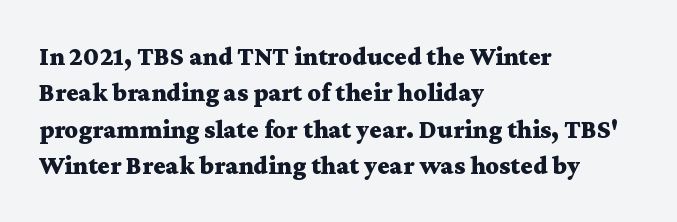
Q: Is the text bold? A: Yes.
Q: Is the text italic (slanted)? A: No, it is upright.
Q: Is the text underlined? A: No.
Q: How is the paragraph aligned? A: Left-aligned.
Q: Is the spacing between letters normal or unusually wide? A: Normal.
Q: Is the spacing between lines tight, normal or loose? A: Normal.
